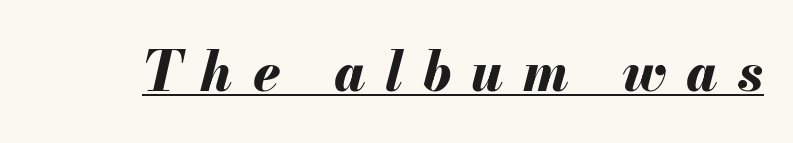
Q: Is the text bold? A: Yes.
Q: Is the text italic (slanted)? A: Yes, it leans right by about 13 degrees.
Q: Is the text underlined? A: Yes.
Q: Is the spacing between letters normal or unusually wide? A: Unusually wide.
Q: Width (condensed, normal, or wide)? A: Normal.
Q: Stroke contrast? A: Medium.
Q: x-height? A: Small.
Q: Monospaced? A: No.
